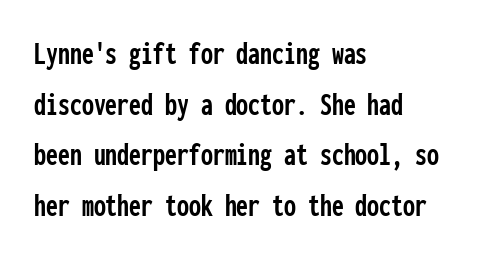
The image shows 34 px condensed sans-serif type, upright, monospaced; set left-aligned, normal line spacing (1.49x), normal letter spacing, not underlined; low stroke contrast and a medium x-height.
